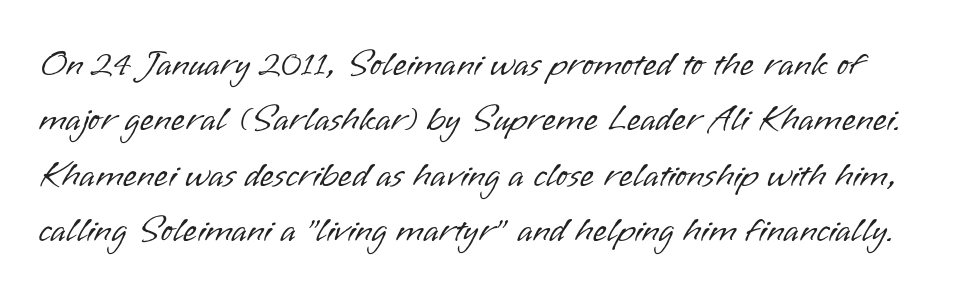
{"serif": "no", "bold": "no", "weight": "light", "width": "normal", "stroke_contrast": "low", "x_height": "small", "monospaced": "no", "underline": "no", "line_spacing": "normal", "line_spacing_ratio": 1.54, "letter_spacing": "normal", "letter_spacing_em": 0.0, "glyph_px": 36}
